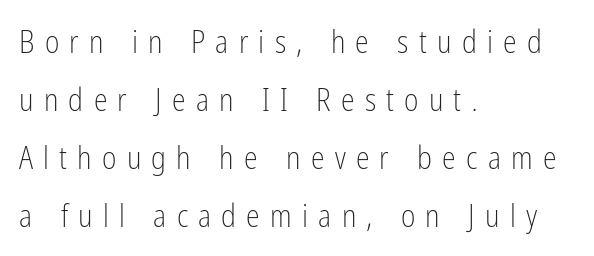
The image shows 31 px light, condensed sans-serif type, upright; set left-aligned, line spacing 1.87x, unusually wide letter spacing (+0.33 em), not underlined; low stroke contrast and a medium x-height.
